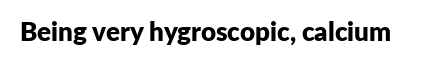
{"italic": "no", "bold": "yes", "underline": "no", "letter_spacing": "normal", "letter_spacing_em": 0.0, "glyph_px": 26}
